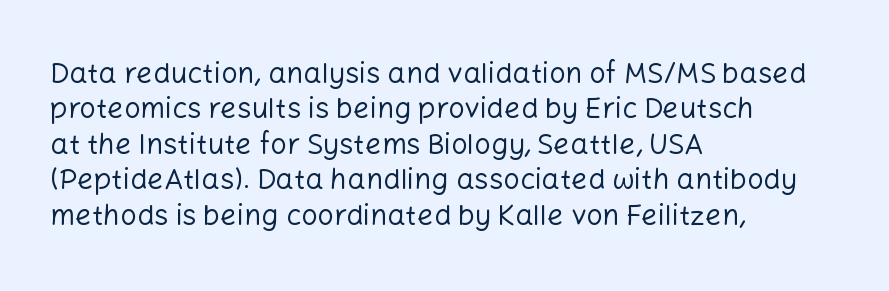
{"serif": "no", "italic": "no", "bold": "no", "weight": "regular", "width": "normal", "stroke_contrast": "low", "x_height": "medium", "monospaced": "no", "underline": "no", "align": "left", "line_spacing_ratio": 1.22, "letter_spacing": "normal", "letter_spacing_em": 0.0, "glyph_px": 29}
